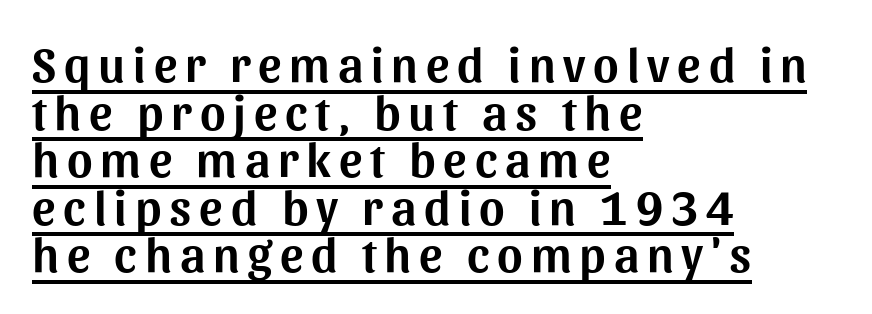
Q: Is the text italic (slanted)? A: No, it is upright.
Q: Is the typeface a serif or a sans-serif typeface? A: Sans-serif.
Q: Is the text underlined? A: Yes.
Q: How is the paragraph aligned? A: Left-aligned.
Q: Is the spacing between lines tight, normal or loose? A: Tight.
Q: Width (condensed, normal, or wide)? A: Normal.
Q: Stroke contrast? A: Medium.
Q: x-height? A: Medium.
Q: Monospaced? A: No.
